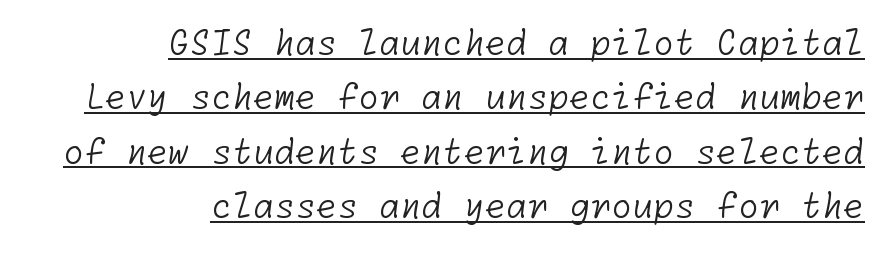
The image shows 34 px light sans-serif type; set right-aligned, normal line spacing (1.6x), normal letter spacing, underlined; low stroke contrast and a medium x-height.
